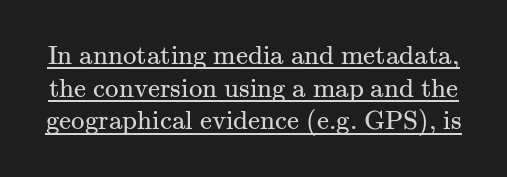
{"italic": "no", "bold": "no", "underline": "yes", "line_spacing_ratio": 1.21, "letter_spacing": "normal", "letter_spacing_em": 0.0, "glyph_px": 27}
